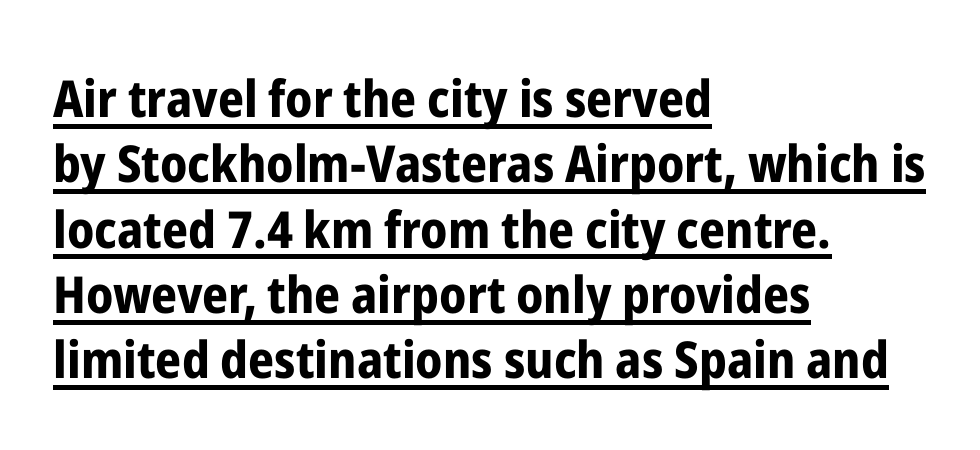
{"serif": "no", "italic": "no", "bold": "yes", "weight": "bold", "width": "condensed", "stroke_contrast": "low", "x_height": "medium", "monospaced": "no", "underline": "yes", "align": "left", "line_spacing": "normal", "line_spacing_ratio": 1.28, "letter_spacing": "normal", "letter_spacing_em": 0.0, "glyph_px": 51}
